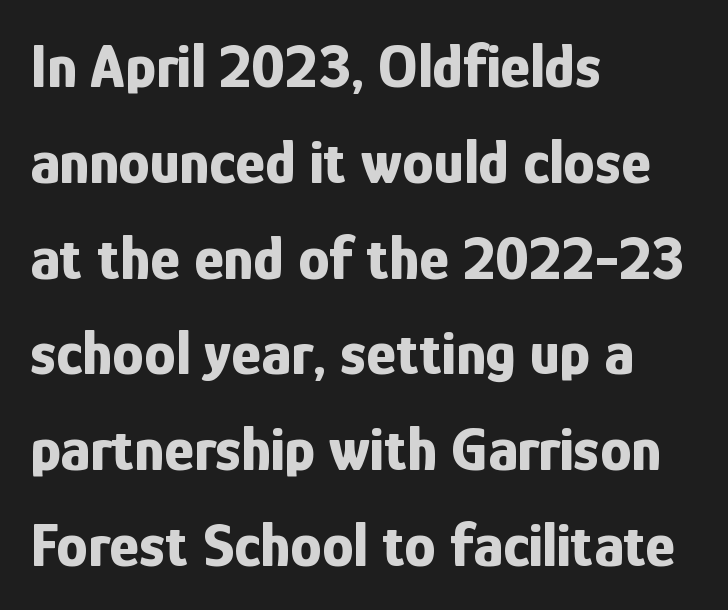
Q: Is the text bold? A: Yes.
Q: Is the text italic (slanted)? A: No, it is upright.
Q: Is the typeface a serif or a sans-serif typeface? A: Sans-serif.
Q: Is the text underlined? A: No.
Q: How is the paragraph aligned? A: Left-aligned.
Q: Is the spacing between letters normal or unusually wide? A: Normal.
Q: Is the spacing between lines tight, normal or loose? A: Normal.
Q: Width (condensed, normal, or wide)? A: Condensed.
Q: Stroke contrast? A: Low.
Q: x-height? A: Medium.
Q: Monospaced? A: No.
